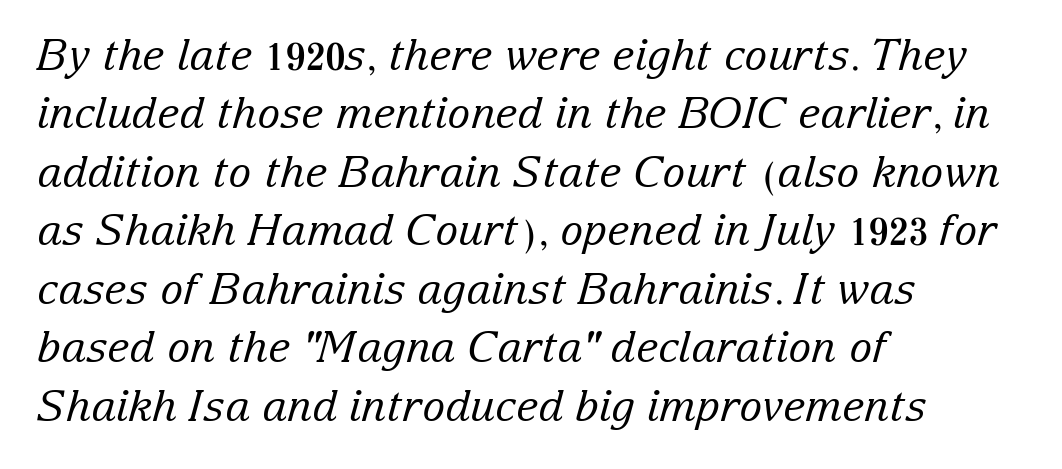
The image shows 43 px regular-weight serif type, italic (leaning right); set left-aligned, normal line spacing (1.36x), normal letter spacing, not underlined; low stroke contrast and a medium x-height.
